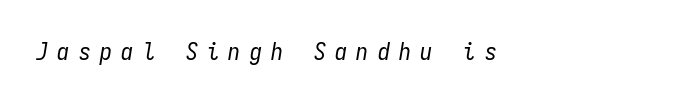
{"italic": "yes", "lean": "right", "slant_degrees": 9, "bold": "no", "underline": "no", "align": "left", "letter_spacing": "wide", "letter_spacing_em": 0.39, "glyph_px": 24}
